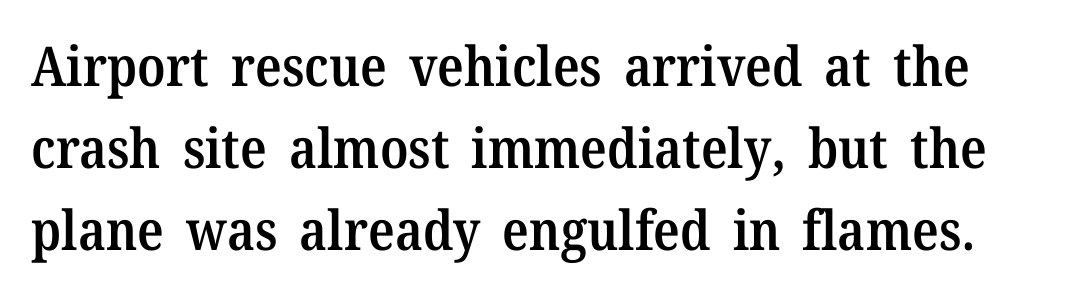
Q: Is the text bold? A: Semi-bold.
Q: Is the text italic (slanted)? A: No, it is upright.
Q: Is the typeface a serif or a sans-serif typeface? A: Serif.
Q: Is the text underlined? A: No.
Q: Is the spacing between letters normal or unusually wide? A: Normal.
Q: Is the spacing between lines tight, normal or loose? A: Normal.
Q: Width (condensed, normal, or wide)? A: Normal.
Q: Stroke contrast? A: Medium.
Q: x-height? A: Medium.
Q: Monospaced? A: No.
